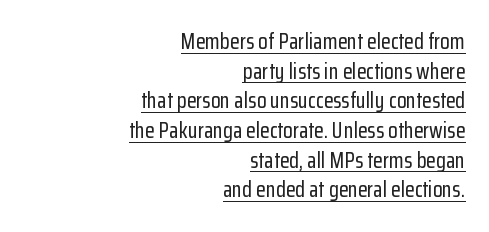
Q: Is the text italic (slanted)? A: No, it is upright.
Q: Is the text underlined? A: Yes.
Q: How is the paragraph aligned? A: Right-aligned.
Q: Is the spacing between letters normal or unusually wide? A: Normal.
Q: Is the spacing between lines tight, normal or loose? A: Normal.
